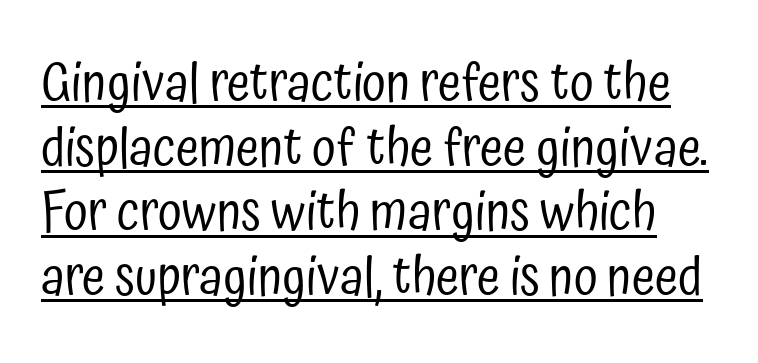
Nothing sits at the stroke ends, so this counts as sans-serif. This is the regular roman posture of the typeface. Nobody touched the tracking dial on this one. The strokes are not fattened; the text isn't bold.
